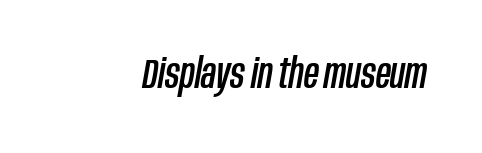
The space beneath each line is pristine and unruled. The type is set solid horizontally, with unmodified tracking. These lines are rendered in a variable-pitch font. The font's italic variant was chosen for this text.
